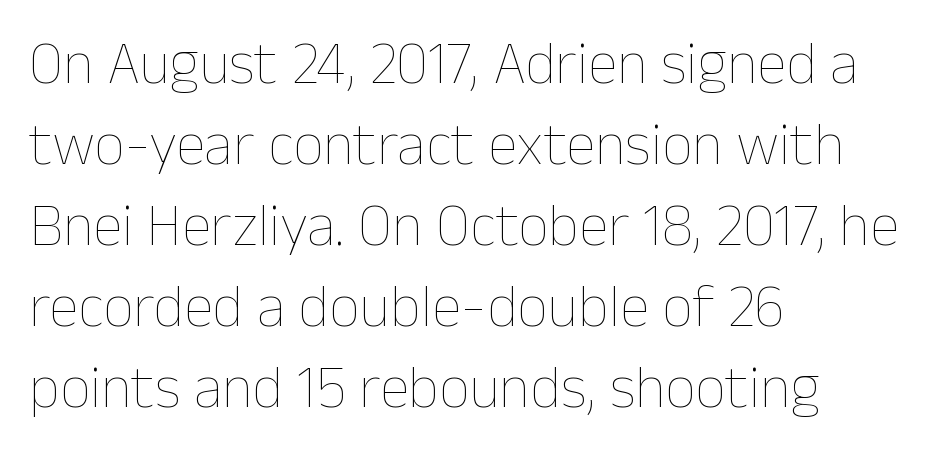
Q: Is the text bold? A: No.
Q: Is the text italic (slanted)? A: No, it is upright.
Q: Is the text underlined? A: No.
Q: How is the paragraph aligned? A: Left-aligned.
Q: Is the spacing between letters normal or unusually wide? A: Normal.
Q: Is the spacing between lines tight, normal or loose? A: Normal.
Q: Width (condensed, normal, or wide)? A: Normal.
Q: Stroke contrast? A: Low.
Q: x-height? A: Medium.
Q: Monospaced? A: No.
